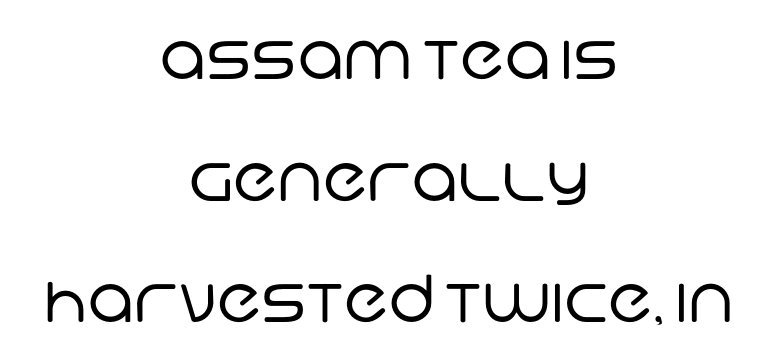
{"serif": "no", "bold": "no", "weight": "regular", "width": "normal", "stroke_contrast": "low", "x_height": "large", "monospaced": "no", "underline": "no", "align": "center", "line_spacing_ratio": 1.87, "letter_spacing": "normal", "letter_spacing_em": 0.0, "glyph_px": 65}
